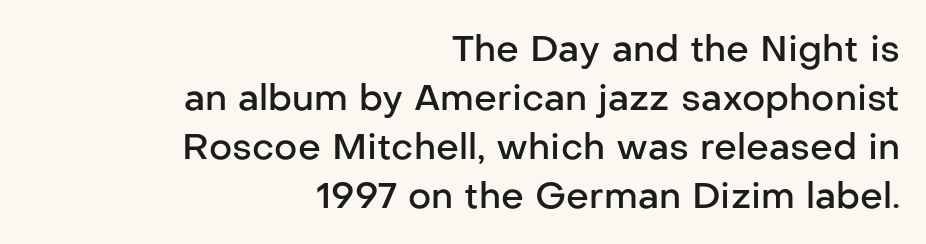
{"serif": "no", "italic": "no", "bold": "semi", "weight": "semibold", "width": "normal", "stroke_contrast": "low", "x_height": "medium", "monospaced": "no", "underline": "no", "align": "right", "line_spacing": "normal", "line_spacing_ratio": 1.36, "letter_spacing": "normal", "letter_spacing_em": 0.0, "glyph_px": 36}
